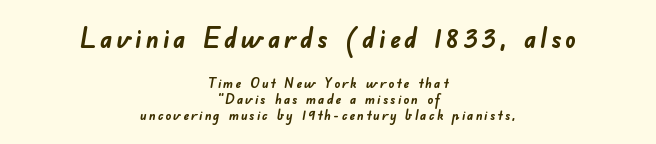
The image shows 27 px bold type; set centered, tight line spacing (1.15x), not underlined; the first (top) block is 1.93x larger.
